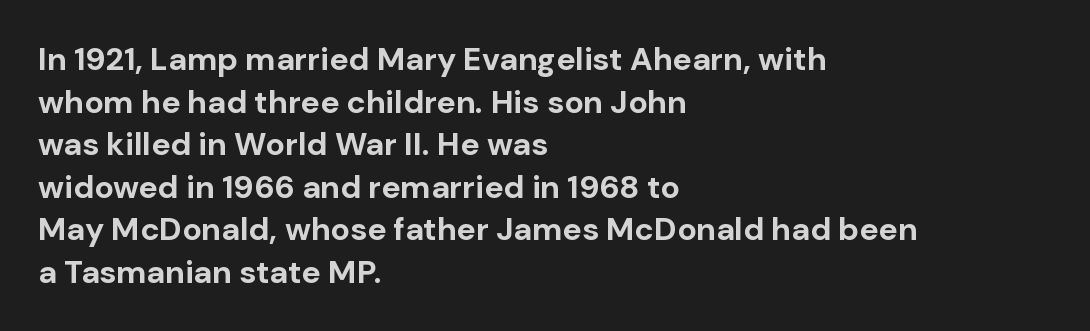
Q: Is the text bold? A: Yes.
Q: Is the text italic (slanted)? A: No, it is upright.
Q: Is the typeface a serif or a sans-serif typeface? A: Sans-serif.
Q: Is the text underlined? A: No.
Q: How is the paragraph aligned? A: Left-aligned.
Q: Is the spacing between letters normal or unusually wide? A: Normal.
Q: Is the spacing between lines tight, normal or loose? A: Normal.
Q: Width (condensed, normal, or wide)? A: Normal.
Q: Stroke contrast? A: Low.
Q: x-height? A: Medium.
Q: Monospaced? A: No.
